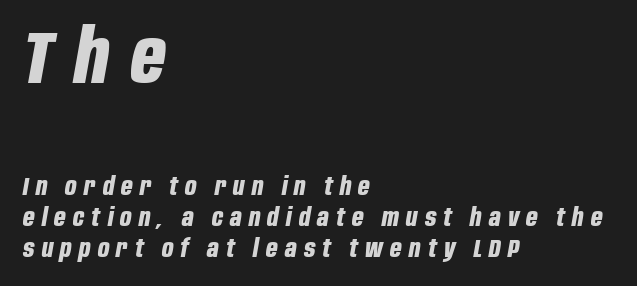
{"italic": "yes", "lean": "right", "slant_degrees": 10, "bold": "yes", "weight": "bold", "width": "condensed", "stroke_contrast": "low", "x_height": "large", "monospaced": "no", "underline": "no", "align": "left", "line_spacing_ratio": 1.23, "letter_spacing": "wide", "letter_spacing_em": 0.29, "larger_block": "first", "size_ratio": 3.0, "glyph_px": 75}
